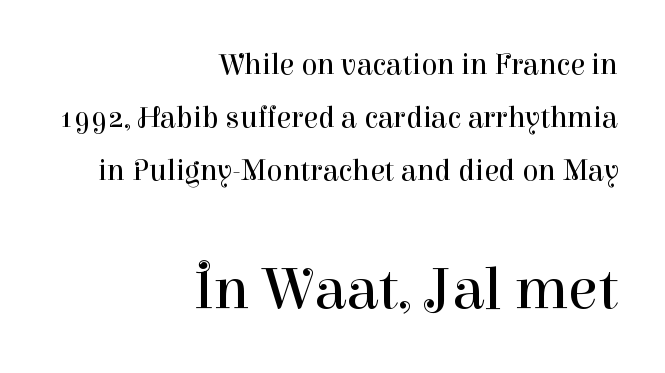
Q: Is the text bold? A: No.
Q: Is the text italic (slanted)? A: No, it is upright.
Q: Is the typeface a serif or a sans-serif typeface? A: Serif.
Q: Is the text underlined? A: No.
Q: How is the paragraph aligned? A: Right-aligned.
Q: Is the spacing between letters normal or unusually wide? A: Normal.
Q: Which block of text is set in a larger size, the first (top) or the second (bottom)? A: The second (bottom) one.
Q: Width (condensed, normal, or wide)? A: Normal.
Q: Stroke contrast? A: High.
Q: x-height? A: Medium.
Q: Monospaced? A: No.
